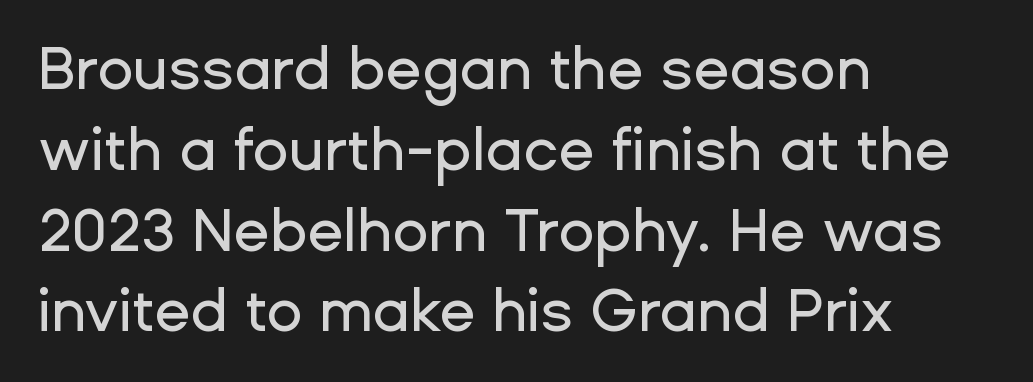
The image shows 59 px sans-serif type, upright; set left-aligned, normal line spacing (1.37x), normal letter spacing, not underlined; low stroke contrast and a medium x-height.
